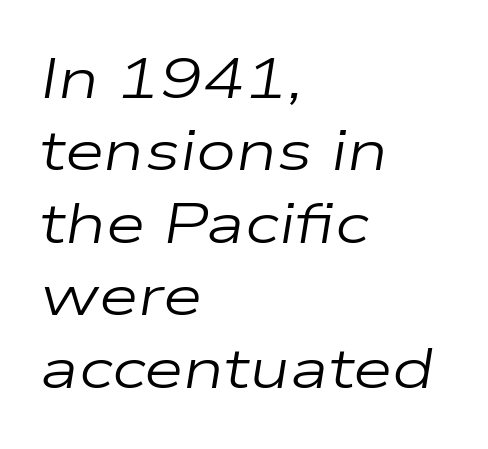
This is not heavy type; no bold has been used. A student would call this left alignment; a typographer would say flush left, rag right. The passage shown leans; its letterforms are oblique. The leading is moderate, giving the passage an even texture.
